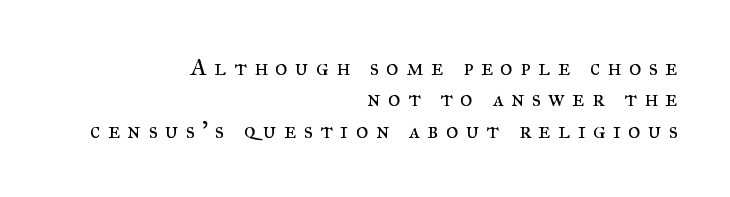
{"italic": "no", "bold": "no", "underline": "no", "align": "right", "line_spacing": "normal", "line_spacing_ratio": 1.31, "letter_spacing": "wide", "letter_spacing_em": 0.3, "glyph_px": 24}
